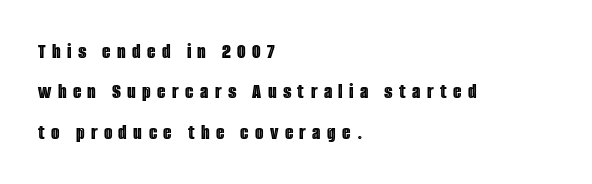
The image shows 22 px text type, upright; set left-aligned, line spacing 1.84x, unusually wide letter spacing (+0.29 em), not underlined.
